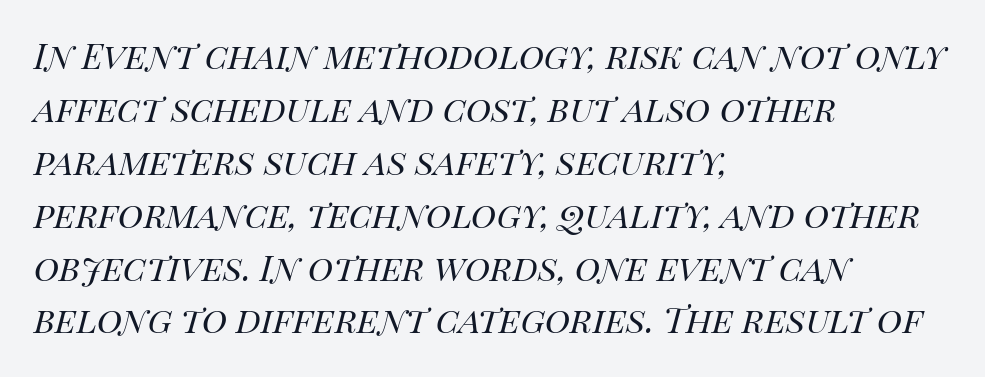
These lines stack with their left ends in a neat column. You could not count columns in this text — the font is proportionally spaced. Ink coverage per letter is moderate at most. Emphasis-style slanted type is in use.
